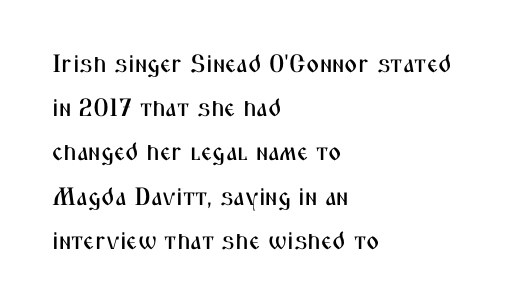
The image shows 25 px text type, upright; set left-aligned, line spacing 1.77x, normal letter spacing, not underlined.
